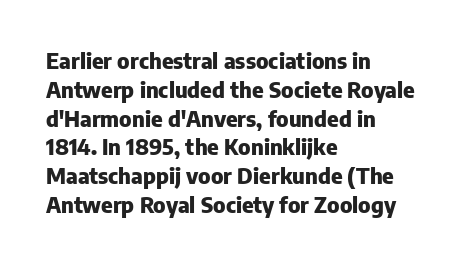
The rows are spaced the way most documents space them. Its strokes are broad and dark, the hallmark of bold type. Posture: upright roman. A bare baseline throughout the passage.
